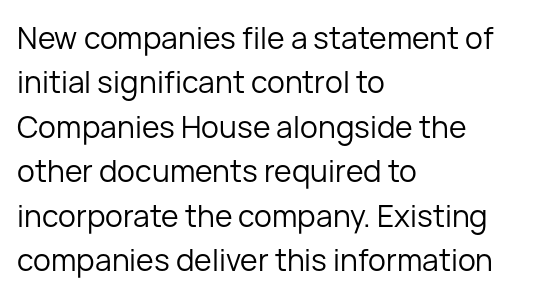
Q: Is the text bold? A: No.
Q: Is the text italic (slanted)? A: No, it is upright.
Q: Is the typeface a serif or a sans-serif typeface? A: Sans-serif.
Q: Is the text underlined? A: No.
Q: How is the paragraph aligned? A: Left-aligned.
Q: Is the spacing between letters normal or unusually wide? A: Normal.
Q: Is the spacing between lines tight, normal or loose? A: Normal.
Q: Width (condensed, normal, or wide)? A: Normal.
Q: Stroke contrast? A: Low.
Q: x-height? A: Medium.
Q: Monospaced? A: No.
